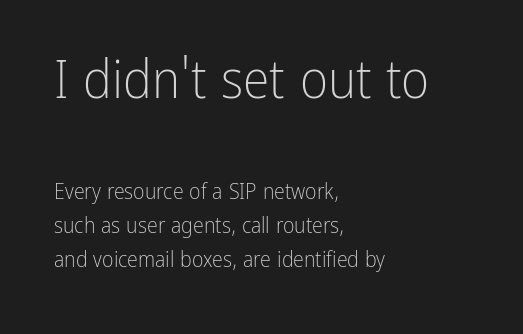
{"serif": "no", "italic": "no", "bold": "no", "weight": "light", "width": "condensed", "stroke_contrast": "low", "x_height": "medium", "monospaced": "no", "underline": "no", "align": "left", "line_spacing": "normal", "line_spacing_ratio": 1.55, "letter_spacing": "normal", "letter_spacing_em": 0.0, "larger_block": "first", "size_ratio": 2.45, "glyph_px": 54}
